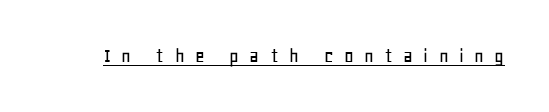
{"italic": "no", "underline": "yes", "letter_spacing": "wide", "letter_spacing_em": 0.49, "glyph_px": 21}
